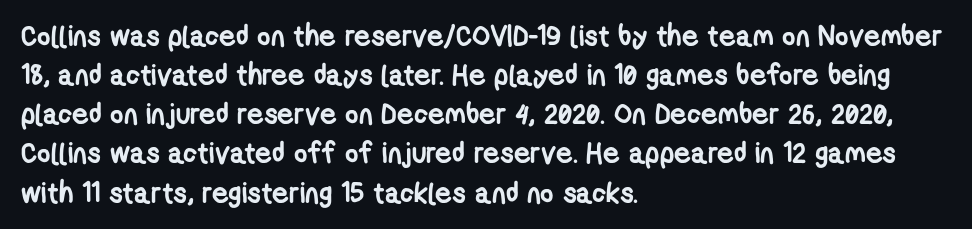
Q: Is the text bold? A: Yes.
Q: Is the typeface a serif or a sans-serif typeface? A: Sans-serif.
Q: Is the text underlined? A: No.
Q: How is the paragraph aligned? A: Left-aligned.
Q: Is the spacing between letters normal or unusually wide? A: Normal.
Q: Is the spacing between lines tight, normal or loose? A: Normal.
Q: Width (condensed, normal, or wide)? A: Condensed.
Q: Stroke contrast? A: Low.
Q: x-height? A: Medium.
Q: Monospaced? A: No.
